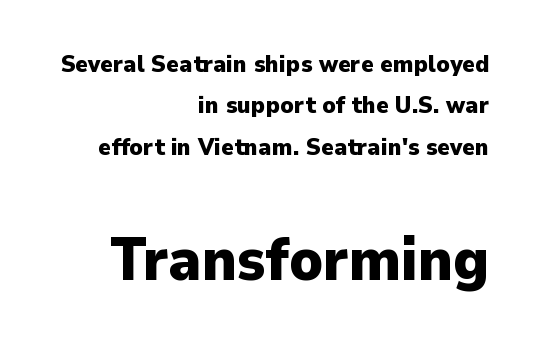
{"serif": "no", "italic": "no", "bold": "yes", "weight": "heavy", "width": "normal", "stroke_contrast": "low", "x_height": "medium", "monospaced": "no", "underline": "no", "align": "right", "line_spacing_ratio": 1.72, "letter_spacing": "normal", "letter_spacing_em": 0.0, "larger_block": "second", "size_ratio": 2.5, "glyph_px": 60}
